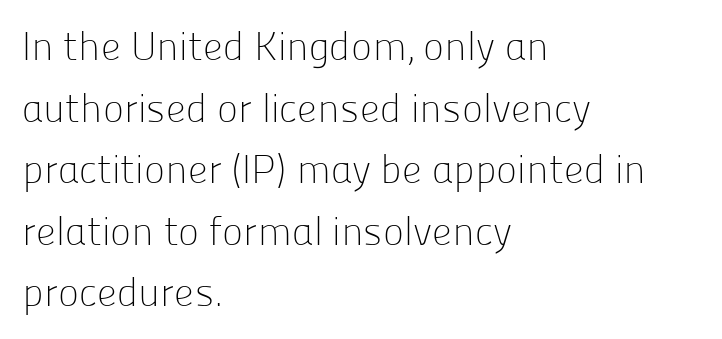
Regarding serifs, this sample does without them. The ragged edge is on the right, which tells us the setting is flush left. The letters advance in unequal steps, a hallmark of proportional type. This rendering leaves character spacing at its baseline value. One glance says typical: line gaps are just what's usual. The strokes are not fattened; the text isn't bold.
